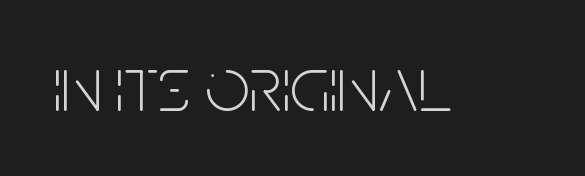
Q: Is the text bold? A: No.
Q: Is the text italic (slanted)? A: No, it is upright.
Q: Is the typeface a serif or a sans-serif typeface? A: Sans-serif.
Q: Is the text underlined? A: No.
Q: Is the spacing between letters normal or unusually wide? A: Normal.
Q: Width (condensed, normal, or wide)? A: Condensed.
Q: Stroke contrast? A: Low.
Q: x-height? A: Large.
Q: Monospaced? A: No.
